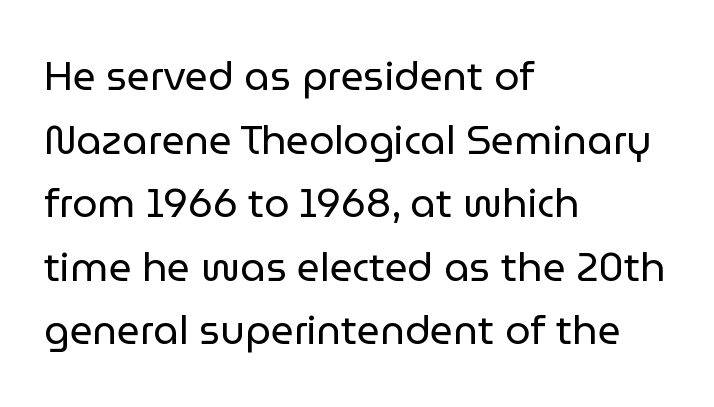
The setting favours the left margin, as ordinary paragraphs usually do. Descenders hang freely into open space. Between one letter and the next there's only the usual sliver of space. Do the letters lean? They stand straight. Stems here are at most as thick as an everyday book face.
